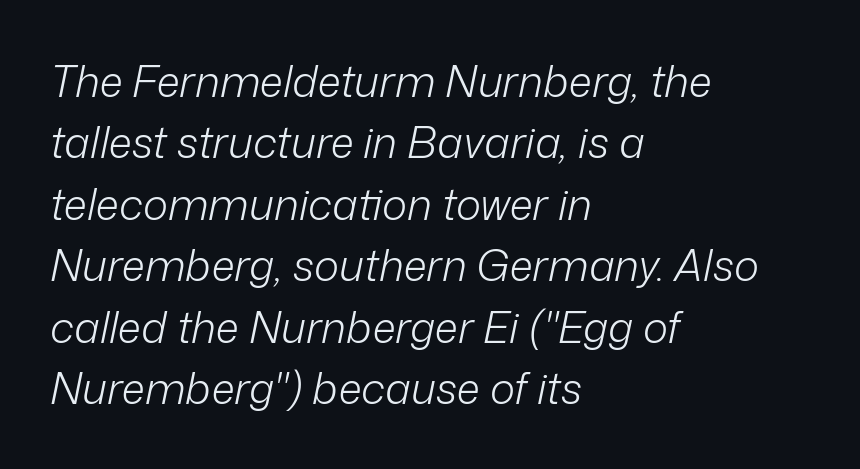
Q: Is the text bold? A: No.
Q: Is the text italic (slanted)? A: Yes, it leans right by about 12 degrees.
Q: Is the text underlined? A: No.
Q: How is the paragraph aligned? A: Left-aligned.
Q: Is the spacing between letters normal or unusually wide? A: Normal.
Q: Is the spacing between lines tight, normal or loose? A: Normal.
Q: Width (condensed, normal, or wide)? A: Normal.
Q: Stroke contrast? A: Low.
Q: x-height? A: Medium.
Q: Monospaced? A: No.
